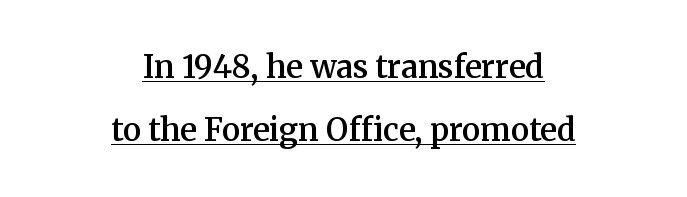
This sample has the flowing, uneven cadence of proportional lettering. The text block is weighted toward neither margin, spreading evenly from the middle. Words appear dense and cohesive because spacing is normal. Glance below the letters and you will spot a drawn line. What kind of face is this? One with serifs.
